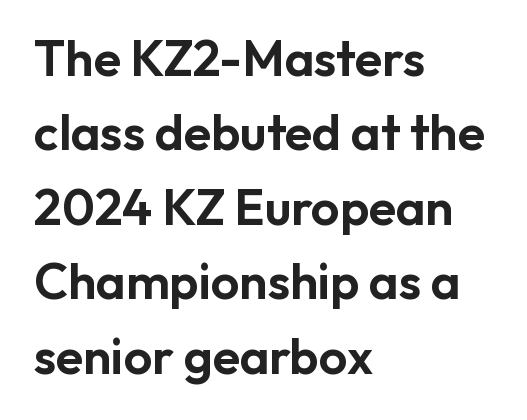
Leading matches the norm, producing a regular column. Layout note: lines flush left. This is roman type, the default non-slanted kind. Beneath every word, the page is bare.
